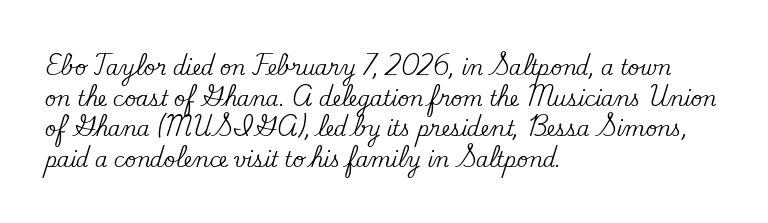
Q: Is the text italic (slanted)? A: Yes.
Q: Is the text underlined? A: No.
Q: How is the paragraph aligned? A: Left-aligned.
Q: Is the spacing between letters normal or unusually wide? A: Normal.
Q: Is the spacing between lines tight, normal or loose? A: Normal.
